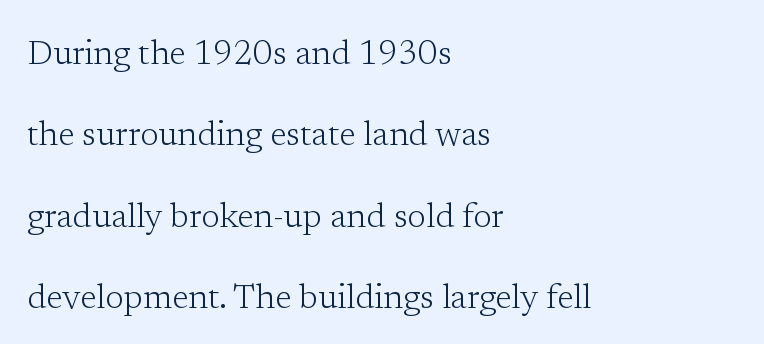
Unbolded letterforms with no extra heft. Alignment: flush left. A typesetter would label this face a serif. Quick note: not italic, upright. You could not count columns in this text — the font is proportionally spaced.
